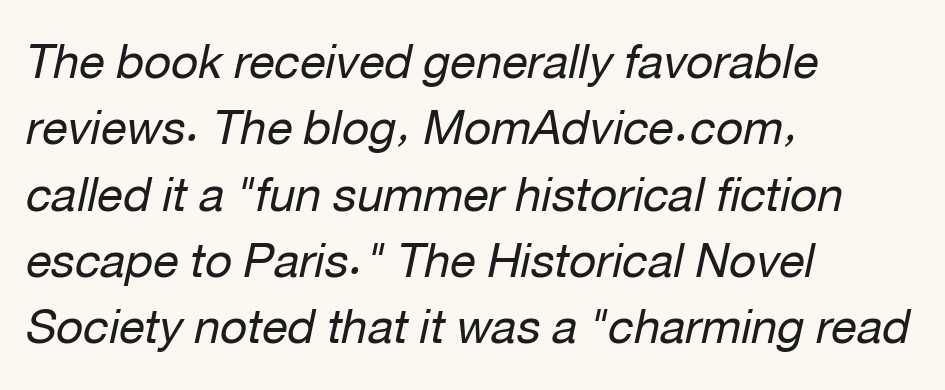
The area under the type is left untouched. Proportional: the letters do not fall into vertical columns. Observe the lean: these are italic letterforms. Reading down the column, the eye jumps a familiar distance to each next line.
